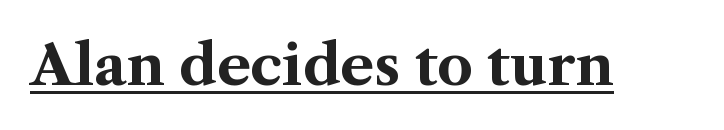
The image shows 56 px bold serif type, upright; set normal letter spacing, underlined; medium stroke contrast and a medium x-height.
